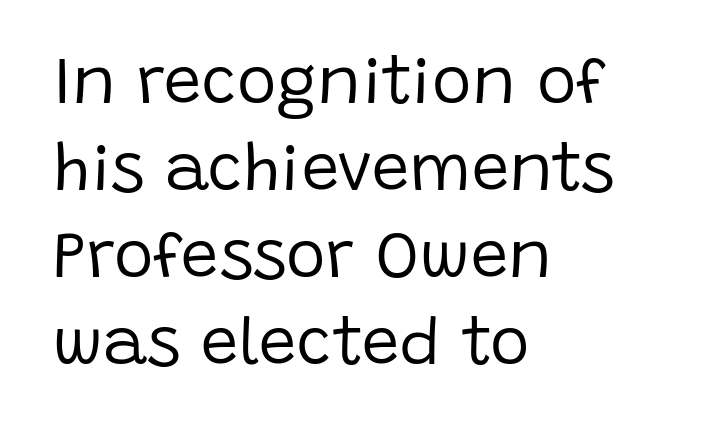
Q: Is the text bold? A: No.
Q: Is the text italic (slanted)? A: No, it is upright.
Q: Is the typeface a serif or a sans-serif typeface? A: Sans-serif.
Q: Is the text underlined? A: No.
Q: How is the paragraph aligned? A: Left-aligned.
Q: Is the spacing between letters normal or unusually wide? A: Normal.
Q: Is the spacing between lines tight, normal or loose? A: Normal.
Q: Width (condensed, normal, or wide)? A: Normal.
Q: Stroke contrast? A: Low.
Q: x-height? A: Large.
Q: Monospaced? A: No.
